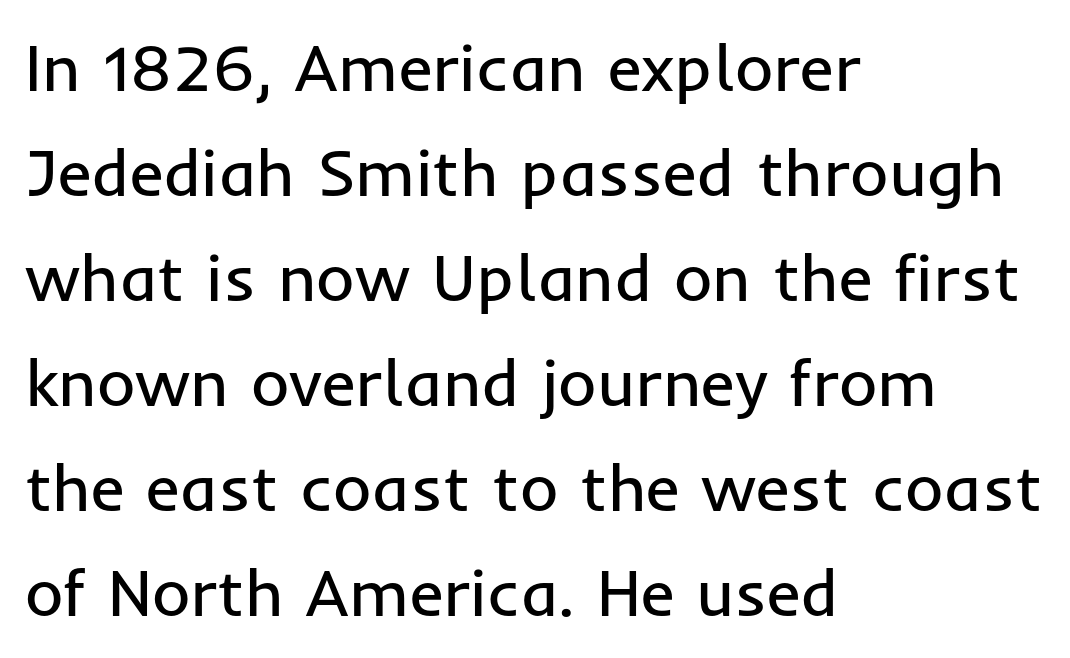
{"serif": "no", "italic": "no", "bold": "no", "weight": "regular", "width": "normal", "stroke_contrast": "low", "x_height": "medium", "monospaced": "no", "underline": "no", "align": "left", "line_spacing": "normal", "line_spacing_ratio": 1.59, "letter_spacing": "normal", "letter_spacing_em": 0.0, "glyph_px": 66}
